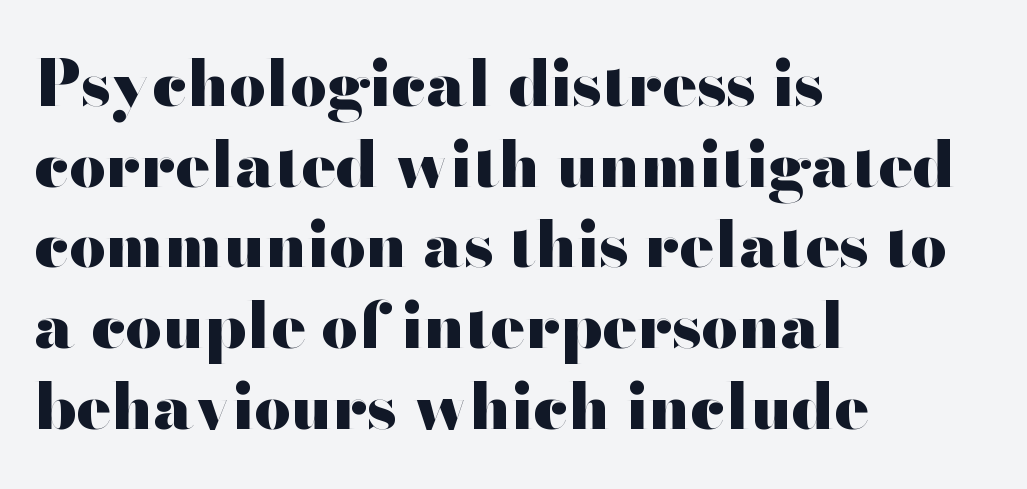
The image shows 64 px heavy, wide sans-serif type, upright; set left-aligned, normal line spacing (1.26x), normal letter spacing, not underlined; high stroke contrast and a small x-height.
